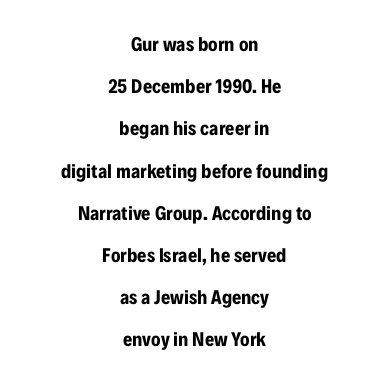
{"italic": "no", "bold": "yes", "underline": "no", "align": "center", "line_spacing": "loose", "line_spacing_ratio": 2.11, "letter_spacing": "normal", "letter_spacing_em": 0.0, "glyph_px": 20}
